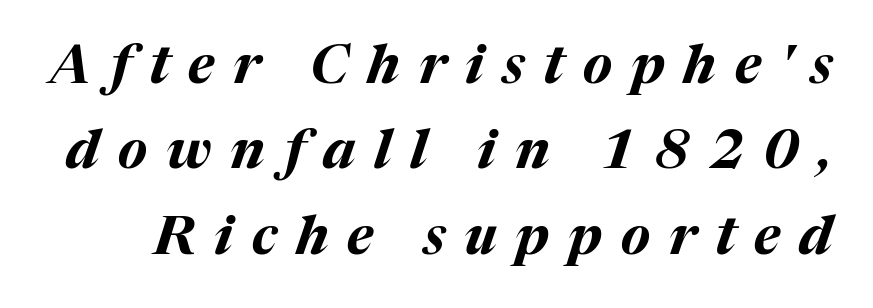
A normal amount of white space separates one row of letters from the next. The sample has been set heavy, in full bold. A typesetter would mark this as italic. Is this a fixed-width face? No — the glyphs have proportional, varying widths. Inter-character spacing is expanded well beyond the font's built-in metrics. Any mark beneath the type? The region is blank.
